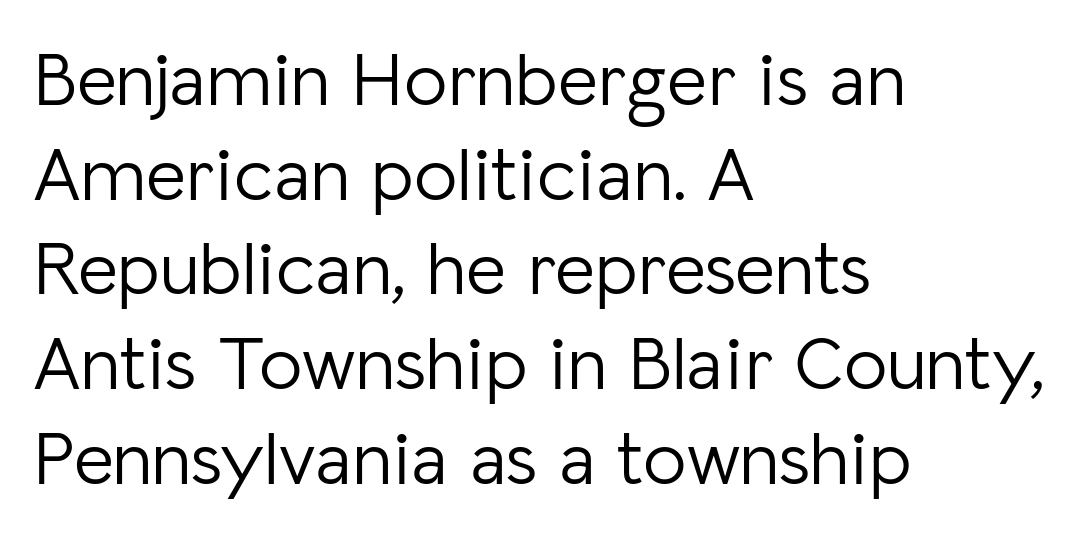
Q: Is the text bold? A: No.
Q: Is the text italic (slanted)? A: No, it is upright.
Q: Is the typeface a serif or a sans-serif typeface? A: Sans-serif.
Q: Is the text underlined? A: No.
Q: How is the paragraph aligned? A: Left-aligned.
Q: Is the spacing between letters normal or unusually wide? A: Normal.
Q: Width (condensed, normal, or wide)? A: Normal.
Q: Stroke contrast? A: Low.
Q: x-height? A: Medium.
Q: Monospaced? A: No.
